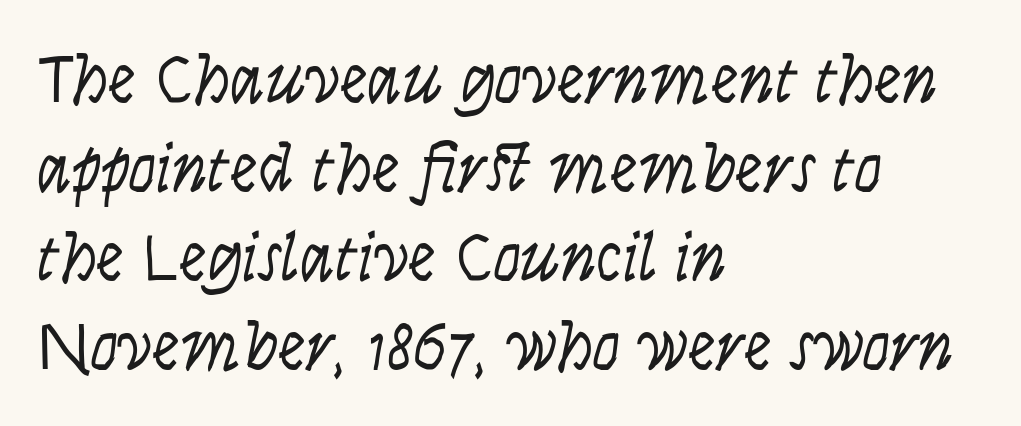
Weight: not bold — regular or lighter. Does the leading feel generous? No, just average. The lines in this sample share a left origin and differ only in where they stop. The type family on display is of the sans-serif kind. The tracking reads as untouched default to a designer's eye.
